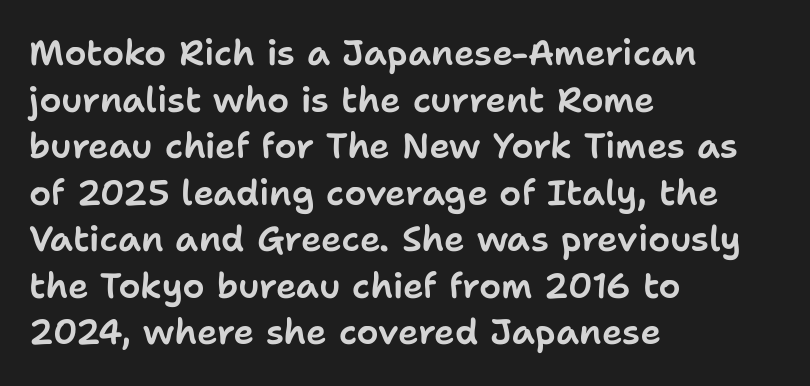
Q: Is the text italic (slanted)? A: No, it is upright.
Q: Is the typeface a serif or a sans-serif typeface? A: Sans-serif.
Q: Is the text underlined? A: No.
Q: How is the paragraph aligned? A: Left-aligned.
Q: Is the spacing between letters normal or unusually wide? A: Normal.
Q: Is the spacing between lines tight, normal or loose? A: Normal.
Q: Width (condensed, normal, or wide)? A: Normal.
Q: Stroke contrast? A: Low.
Q: x-height? A: Medium.
Q: Monospaced? A: No.
